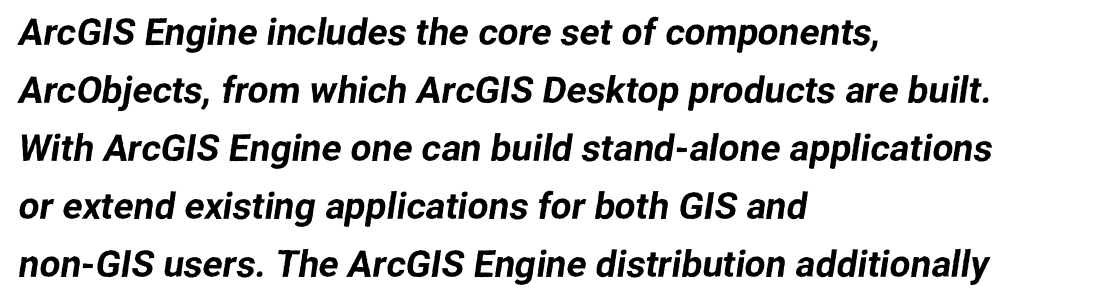
Q: Is the typeface a serif or a sans-serif typeface? A: Sans-serif.
Q: Is the text underlined? A: No.
Q: How is the paragraph aligned? A: Left-aligned.
Q: Is the spacing between letters normal or unusually wide? A: Normal.
Q: Is the spacing between lines tight, normal or loose? A: Normal.
Q: Width (condensed, normal, or wide)? A: Normal.
Q: Stroke contrast? A: Low.
Q: x-height? A: Medium.
Q: Monospaced? A: No.
